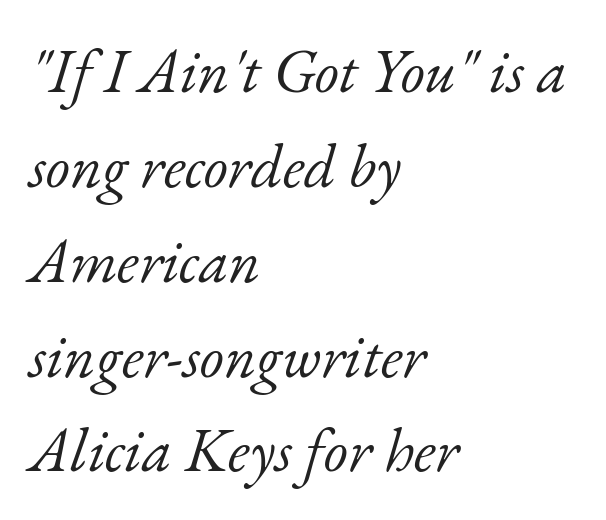
{"serif": "yes", "italic": "yes", "lean": "right", "slant_degrees": 17, "bold": "no", "weight": "light", "width": "normal", "stroke_contrast": "low", "x_height": "small", "monospaced": "no", "underline": "no", "align": "left", "line_spacing": "normal", "line_spacing_ratio": 1.53, "letter_spacing": "normal", "letter_spacing_em": 0.0, "glyph_px": 62}
